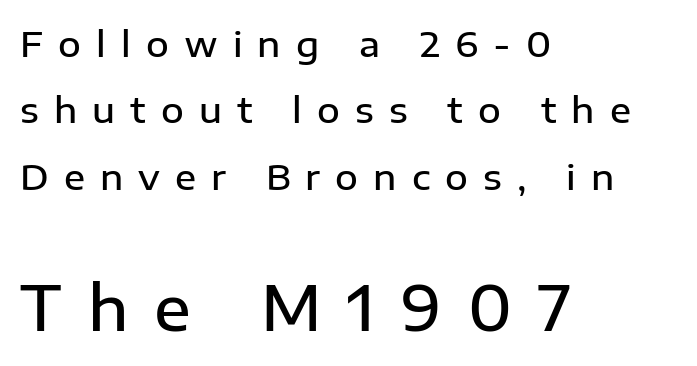
Q: Is the text bold? A: Semi-bold.
Q: Is the text italic (slanted)? A: No, it is upright.
Q: Is the typeface a serif or a sans-serif typeface? A: Sans-serif.
Q: Is the text underlined? A: No.
Q: How is the paragraph aligned? A: Left-aligned.
Q: Is the spacing between letters normal or unusually wide? A: Unusually wide.
Q: Is the spacing between lines tight, normal or loose? A: Loose.
Q: Which block of text is set in a larger size, the first (top) or the second (bottom)? A: The second (bottom) one.
Q: Width (condensed, normal, or wide)? A: Normal.
Q: Stroke contrast? A: Low.
Q: x-height? A: Medium.
Q: Monospaced? A: No.
